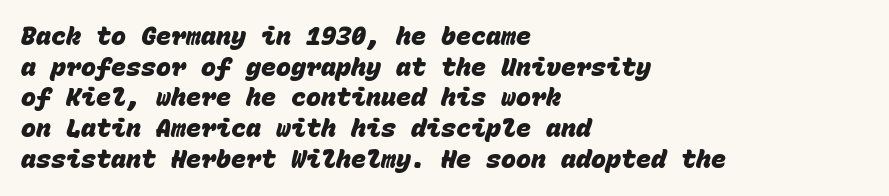
The image shows 25 px bold type; set left-aligned, line spacing 1.23x, normal letter spacing, not underlined.
